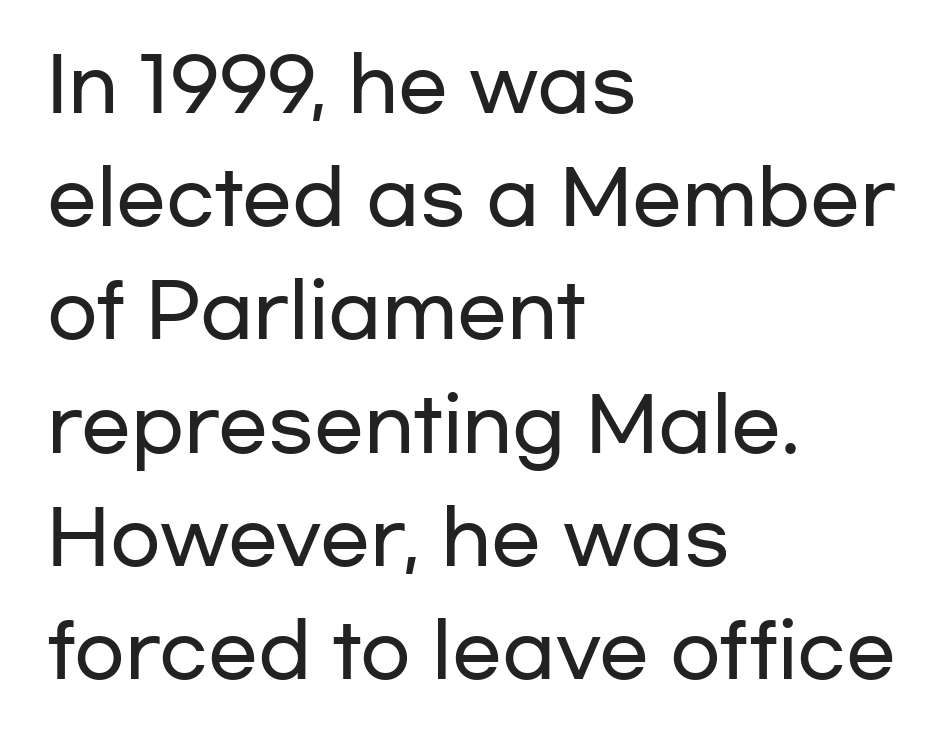
Q: Is the text italic (slanted)? A: No, it is upright.
Q: Is the typeface a serif or a sans-serif typeface? A: Sans-serif.
Q: Is the text underlined? A: No.
Q: How is the paragraph aligned? A: Left-aligned.
Q: Is the spacing between letters normal or unusually wide? A: Normal.
Q: Is the spacing between lines tight, normal or loose? A: Normal.
Q: Width (condensed, normal, or wide)? A: Wide.
Q: Stroke contrast? A: Low.
Q: x-height? A: Medium.
Q: Monospaced? A: No.
